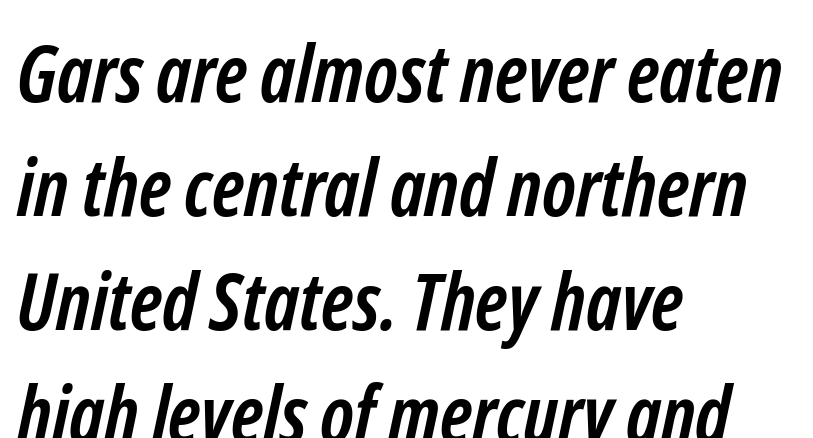
{"serif": "no", "bold": "yes", "weight": "semibold", "width": "condensed", "stroke_contrast": "low", "x_height": "medium", "monospaced": "no", "underline": "no", "align": "left", "line_spacing": "normal", "line_spacing_ratio": 1.44, "letter_spacing": "normal", "letter_spacing_em": 0.0, "glyph_px": 79}
